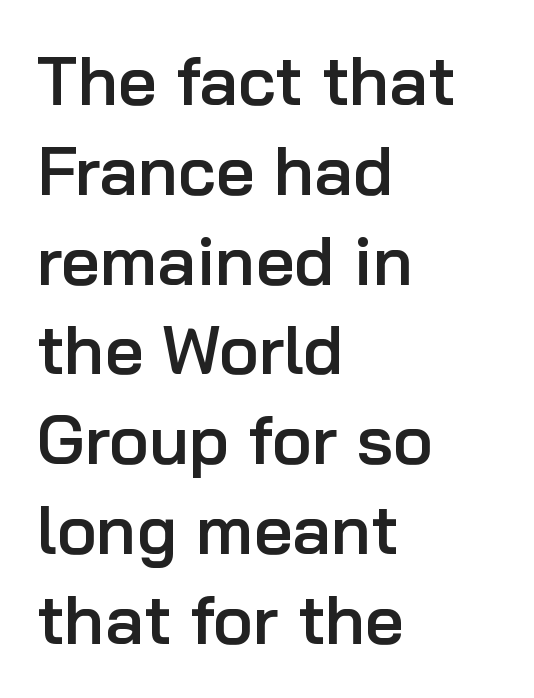
The image shows 68 px semibold sans-serif type, upright; set left-aligned, normal line spacing (1.32x), normal letter spacing, not underlined; low stroke contrast and a medium x-height.
